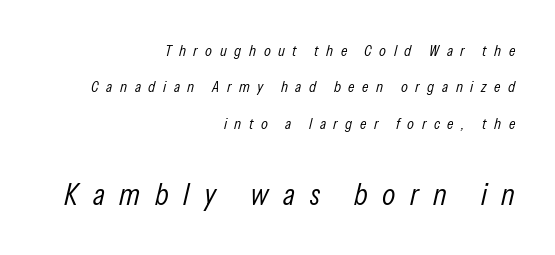
The image shows 31 px light, condensed type, italic (leaning right); set right-aligned, loose line spacing (2.28x), unusually wide letter spacing (+0.47 em), not underlined; the second (bottom) block is 1.94x larger; low stroke contrast and a medium x-height.
